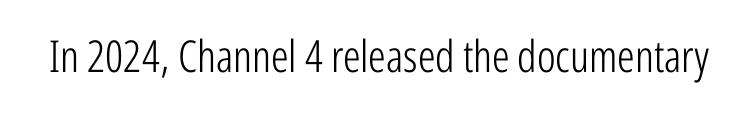
Q: Is the text bold? A: No.
Q: Is the text italic (slanted)? A: No, it is upright.
Q: Is the typeface a serif or a sans-serif typeface? A: Sans-serif.
Q: Is the text underlined? A: No.
Q: Is the spacing between letters normal or unusually wide? A: Normal.
Q: Width (condensed, normal, or wide)? A: Condensed.
Q: Stroke contrast? A: Low.
Q: x-height? A: Medium.
Q: Monospaced? A: No.
